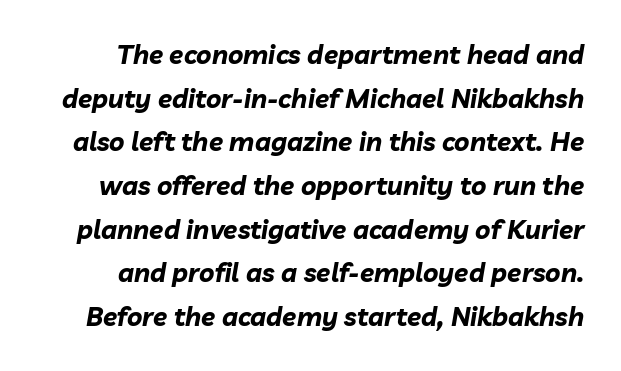
Compared with typical body copy, the letter spacing here is the same. Emphasis by weight is at full strength: bold. Words float on clear page, feet unadorned. Leading matches the norm, producing a regular column. The typography opts for an oblique posture over an upright one.
